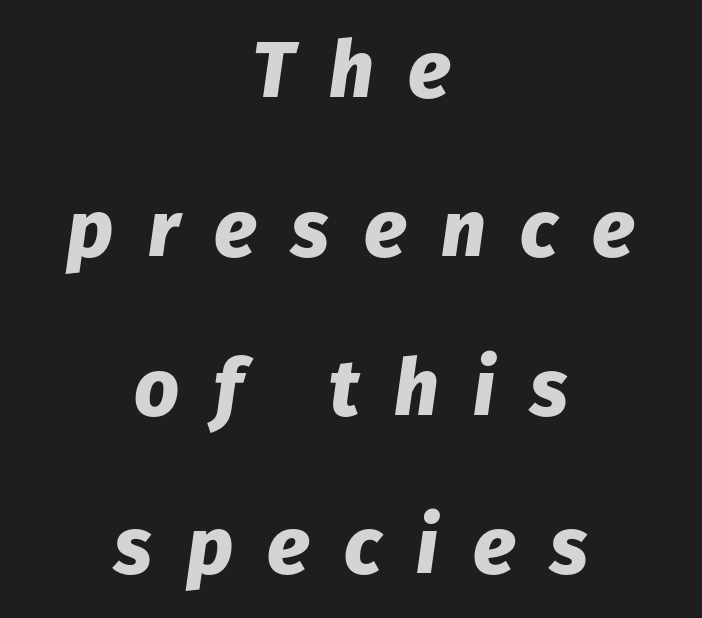
{"italic": "yes", "lean": "right", "slant_degrees": 8, "bold": "yes", "weight": "heavy", "width": "normal", "stroke_contrast": "low", "x_height": "medium", "monospaced": "no", "underline": "no", "align": "center", "line_spacing": "loose", "line_spacing_ratio": 2.01, "letter_spacing": "wide", "letter_spacing_em": 0.44, "glyph_px": 79}
